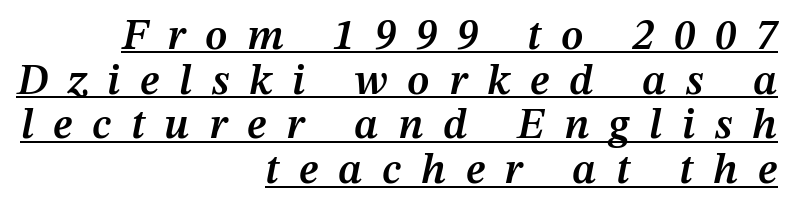
The image shows 43 px semibold type, italic (leaning right); set right-aligned, tight line spacing (1.04x), unusually wide letter spacing (+0.46 em), underlined; medium stroke contrast and a medium x-height.
